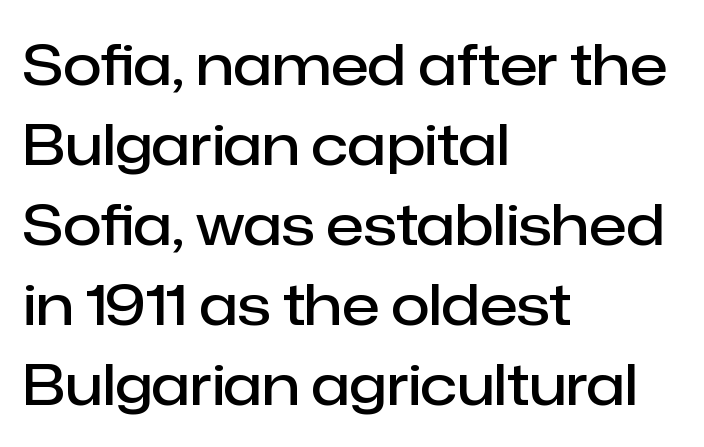
Default kerning and tracking; the words read as compact shapes. The gap between lines stays unmarked. These lines are set flush left with a ragged right edge. You can tell it's not italic because the verticals are truly vertical.
